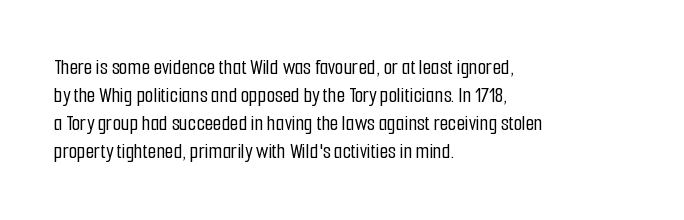
The image shows 22 px text type, upright; set left-aligned, normal line spacing (1.28x), normal letter spacing, not underlined.
